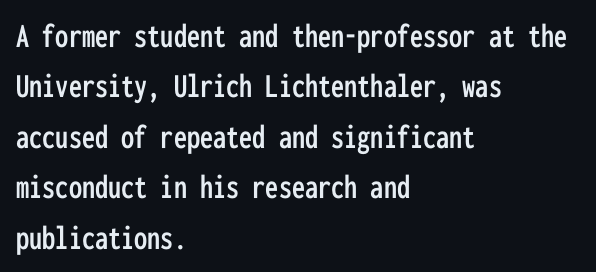
A clean baseline with only descenders dipping below it. Horizontal bands of white between lines are of average thickness. The rendering anchors every line to the left-hand side. Look at the bottom of the vertical strokes: they stop flat, with no serifs. The letters sit at their default tracking, neither squeezed nor spread.
